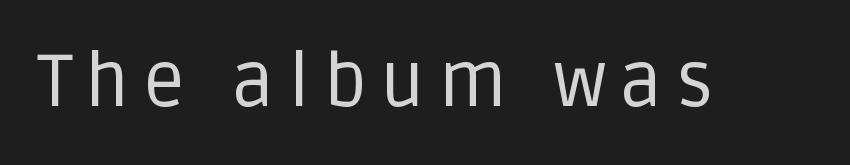
The image shows 74 px regular-weight sans-serif type, upright; set not underlined; low stroke contrast and a large x-height.
